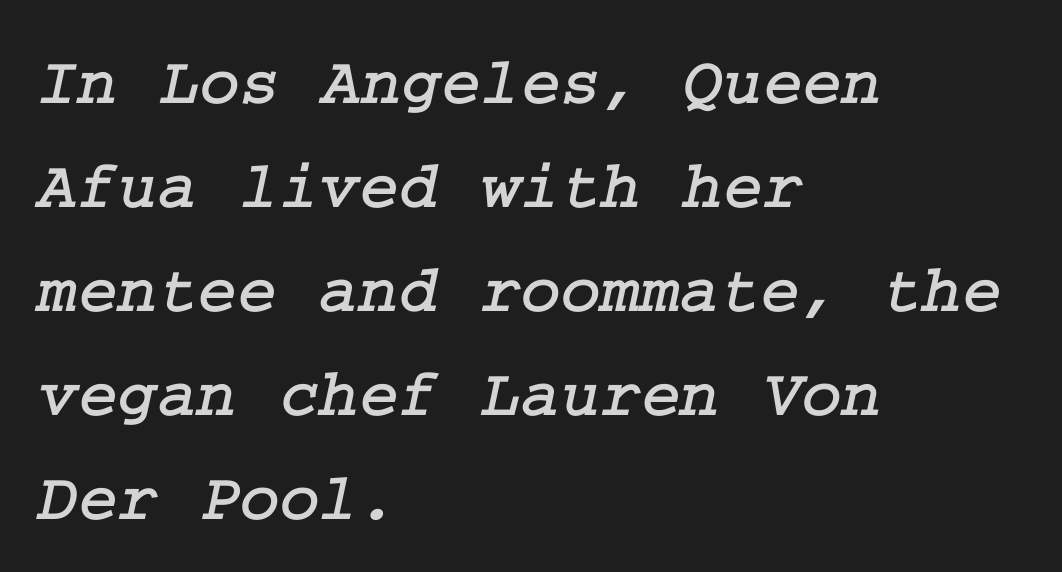
The image shows 68 px serif type; set left-aligned, normal line spacing (1.53x), normal letter spacing, not underlined; low stroke contrast and a medium x-height.
